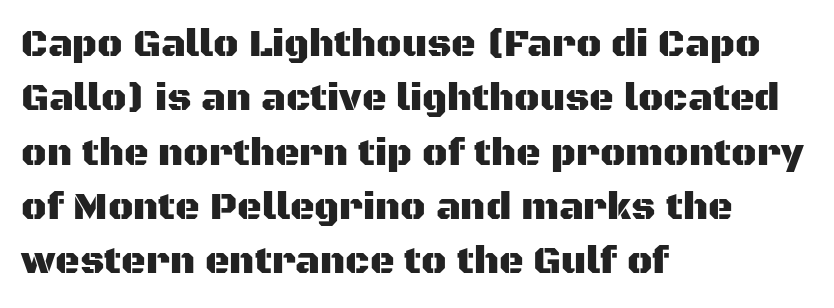
{"serif": "no", "italic": "no", "width": "normal", "stroke_contrast": "medium", "x_height": "large", "monospaced": "no", "underline": "no", "align": "left", "line_spacing": "normal", "line_spacing_ratio": 1.43, "letter_spacing": "normal", "letter_spacing_em": 0.0, "glyph_px": 38}
